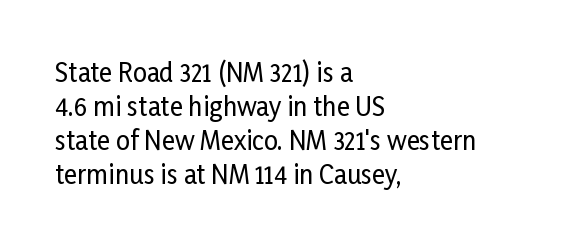
Q: Is the text italic (slanted)? A: No, it is upright.
Q: Is the text underlined? A: No.
Q: How is the paragraph aligned? A: Left-aligned.
Q: Is the spacing between letters normal or unusually wide? A: Normal.
Q: Is the spacing between lines tight, normal or loose? A: Normal.
